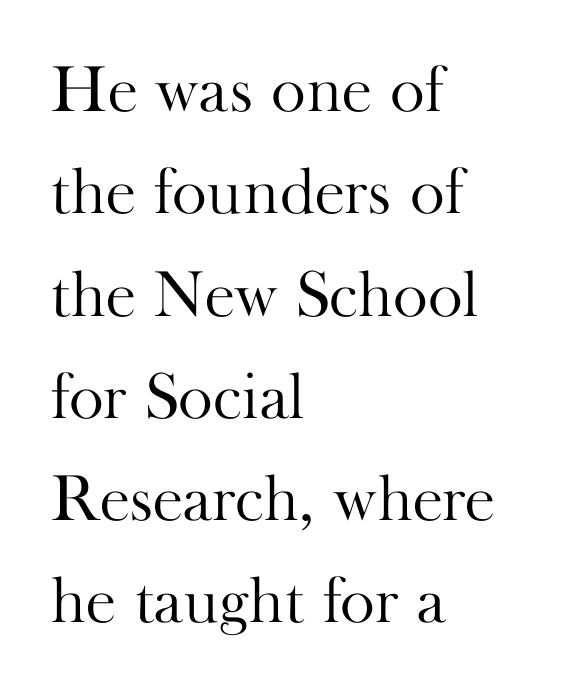
The image shows 66 px light serif type, upright; set left-aligned, normal line spacing (1.55x), normal letter spacing, not underlined; high stroke contrast and a small x-height.
